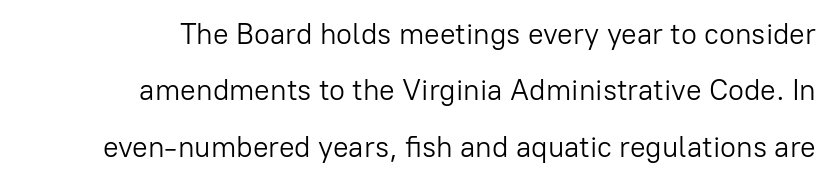
The block of text is sparse from top to bottom, with ample space between rows. A quiet, ordinary-to-light weight characterises the typeface. Note the varied advance widths — an 'i' is clearly narrower than an 'm'. The rendering anchors every line to the right-hand side. Compared with typical body copy, the letter spacing here is the same.
